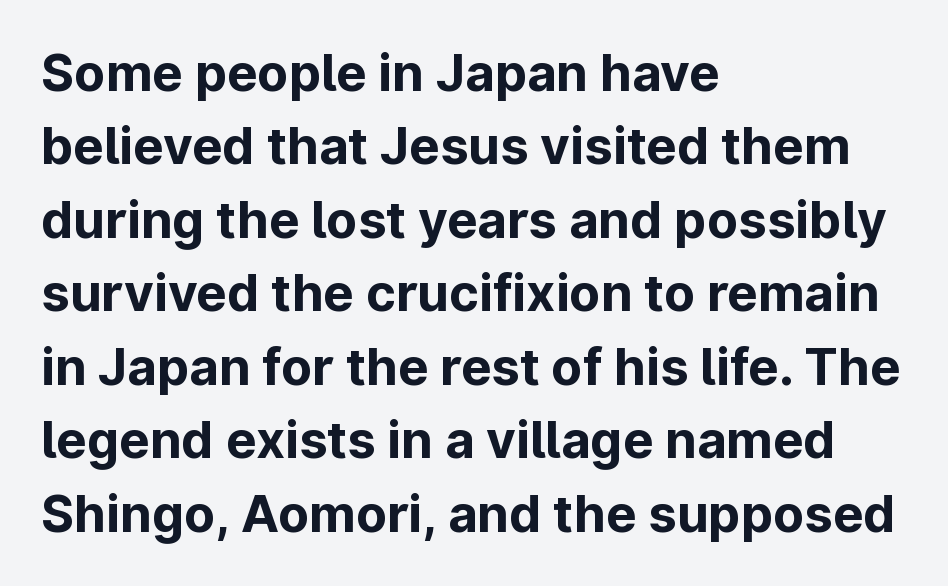
{"serif": "no", "italic": "no", "bold": "yes", "weight": "bold", "width": "normal", "stroke_contrast": "low", "x_height": "medium", "monospaced": "no", "underline": "no", "align": "left", "line_spacing": "normal", "line_spacing_ratio": 1.44, "letter_spacing": "normal", "letter_spacing_em": 0.0, "glyph_px": 51}
